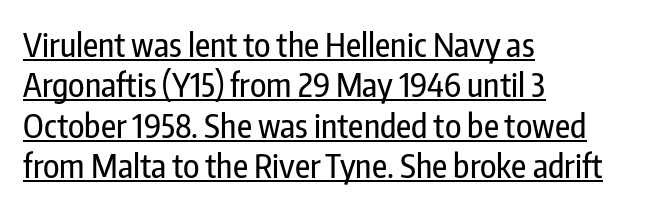
Q: Is the text italic (slanted)? A: No, it is upright.
Q: Is the typeface a serif or a sans-serif typeface? A: Sans-serif.
Q: Is the text underlined? A: Yes.
Q: How is the paragraph aligned? A: Left-aligned.
Q: Is the spacing between letters normal or unusually wide? A: Normal.
Q: Width (condensed, normal, or wide)? A: Condensed.
Q: Stroke contrast? A: Low.
Q: x-height? A: Medium.
Q: Monospaced? A: No.
